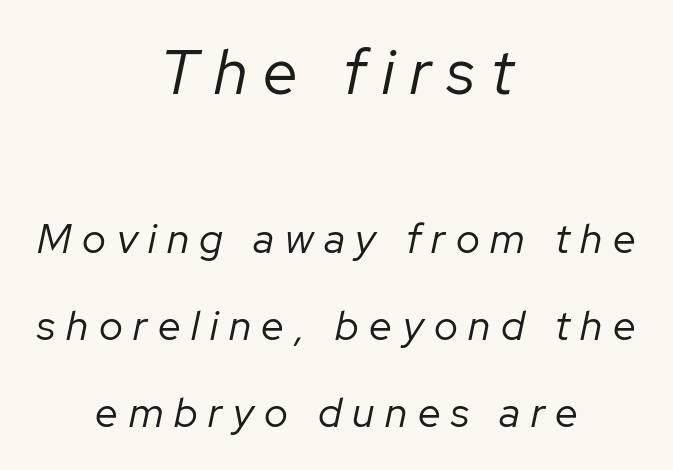
Q: Is the text bold? A: No.
Q: Is the text italic (slanted)? A: Yes, it leans right by about 12 degrees.
Q: Is the text underlined? A: No.
Q: How is the paragraph aligned? A: Centered.
Q: Is the spacing between letters normal or unusually wide? A: Unusually wide.
Q: Is the spacing between lines tight, normal or loose? A: Loose.
Q: Which block of text is set in a larger size, the first (top) or the second (bottom)? A: The first (top) one.
Q: Width (condensed, normal, or wide)? A: Normal.
Q: Stroke contrast? A: Low.
Q: x-height? A: Medium.
Q: Monospaced? A: No.
